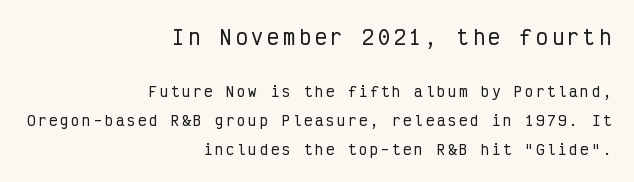
The image shows 20 px text type, upright; set right-aligned, loose line spacing (2.08x), not underlined; the first (top) block is 1.43x larger.
